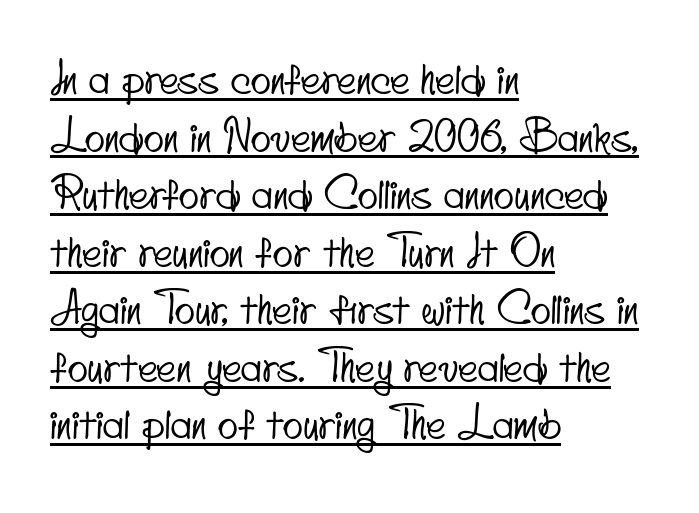
The image shows 42 px condensed sans-serif type; set left-aligned, normal line spacing (1.37x), normal letter spacing, underlined; low stroke contrast and a small x-height.
